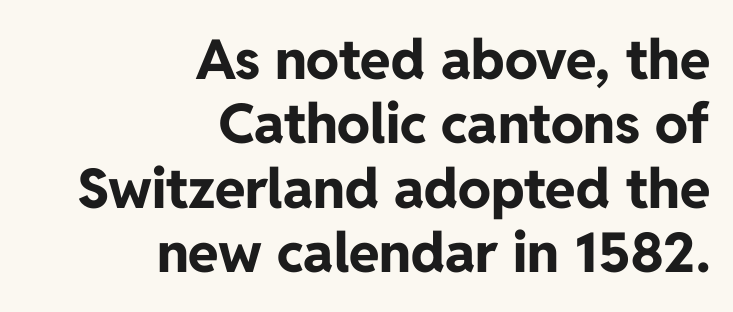
{"serif": "no", "italic": "no", "bold": "yes", "weight": "bold", "width": "normal", "stroke_contrast": "low", "x_height": "medium", "monospaced": "no", "underline": "no", "align": "right", "line_spacing_ratio": 1.17, "letter_spacing": "normal", "letter_spacing_em": 0.0, "glyph_px": 55}
